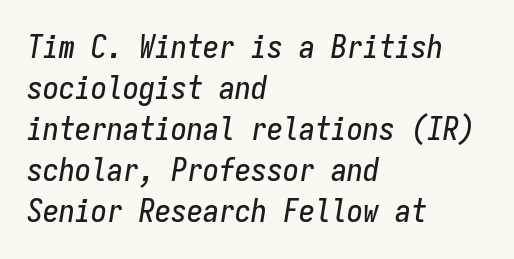
Each letter, wide or thin by design, is forced into the same width here. If you drew a ruler down the left edge, every line would touch it. Notice how descenders clear the ascenders below comfortably — that's standard leading. Quick note: underline off. Default kerning and tracking; the words read as compact shapes.
